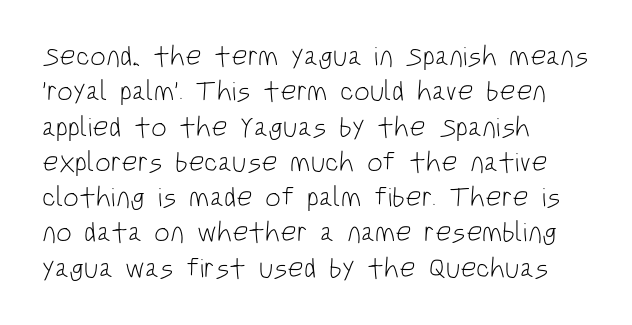
{"serif": "no", "italic": "no", "bold": "no", "weight": "light", "width": "condensed", "stroke_contrast": "low", "x_height": "large", "monospaced": "no", "underline": "no", "align": "left", "line_spacing": "normal", "line_spacing_ratio": 1.26, "letter_spacing": "normal", "letter_spacing_em": 0.0, "glyph_px": 28}
